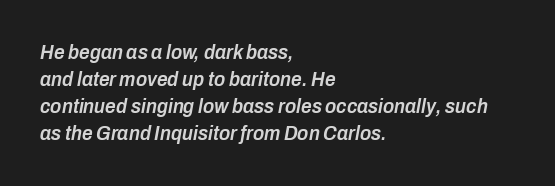
The image shows 21 px text type, italic (leaning right); set left-aligned, normal line spacing (1.29x), normal letter spacing, not underlined.
